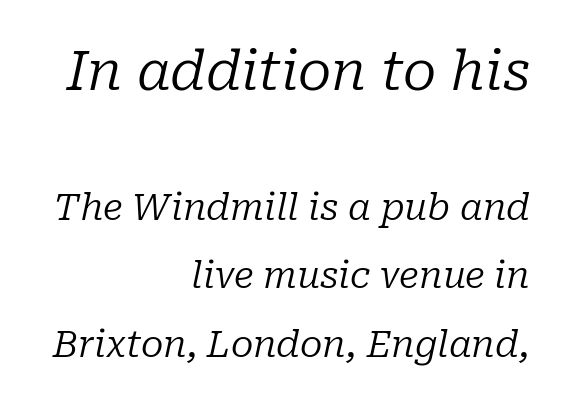
The compositor pushed each line to the right boundary. The type family on display is of the serif kind. Between these two stacked blocks, the higher one wins on size. Heaviness? Minimal to ordinary, like unemphasized prose. Slant detected: the letters are inclined. Lines of text with bare space underneath.
